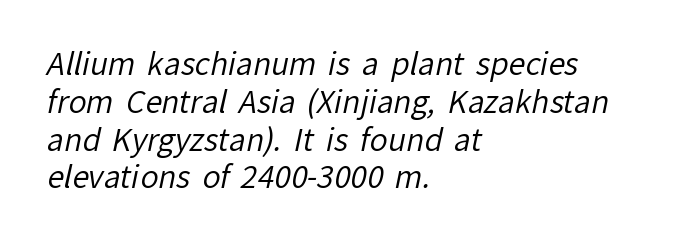
The image shows 30 px regular-weight sans-serif type; set left-aligned, normal line spacing (1.26x), normal letter spacing, not underlined; low stroke contrast and a medium x-height.
